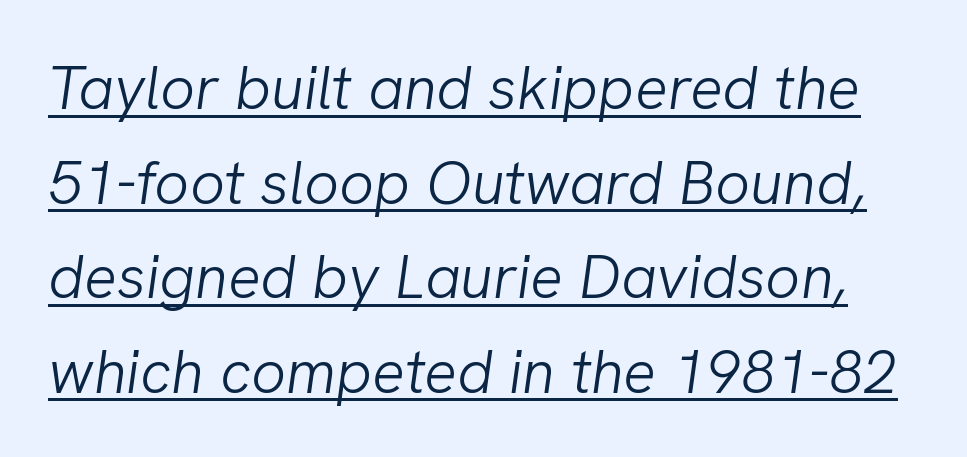
The image shows 61 px light type, italic (leaning right); set normal line spacing (1.55x), normal letter spacing, underlined; low stroke contrast and a medium x-height.
